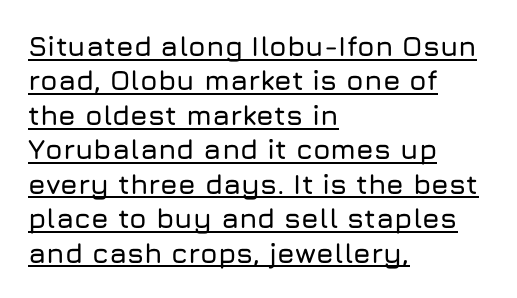
Check where the strokes stop: nothing finishes them off — pure sans. Compared with a centered layout, this one pins lines to the left instead. Default kerning and tracking; the words read as compact shapes. The face used here is proportionally spaced, like ordinary book or web type. This sample carries an underscore along the baseline area. The letters stand straight up with perfectly vertical stems.
